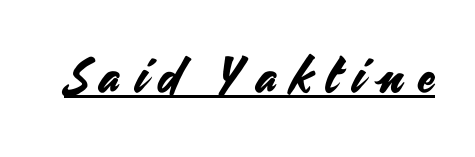
The image shows 50 px sans-serif type; set unusually wide letter spacing (+0.27 em), underlined; medium stroke contrast and a small x-height.
